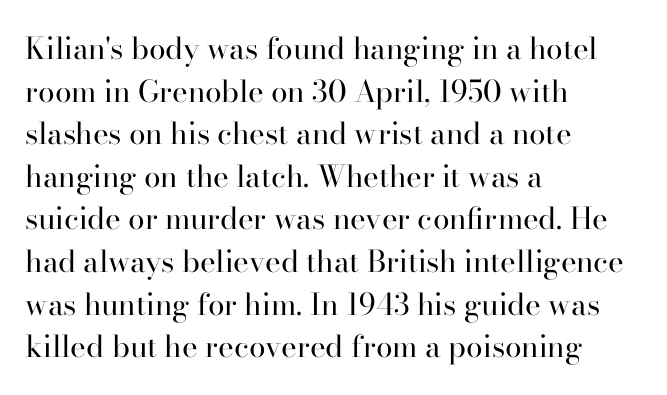
Each stroke keeps to a modest, everyday thickness or less. The text was rendered using a seriffed face with decorative stroke endings. Ordinary non-slanted type is in use. Is this a fixed-width face? No — the glyphs have proportional, varying widths. Does the leading feel generous? No, just average. This rendering features lettering with no underline.
